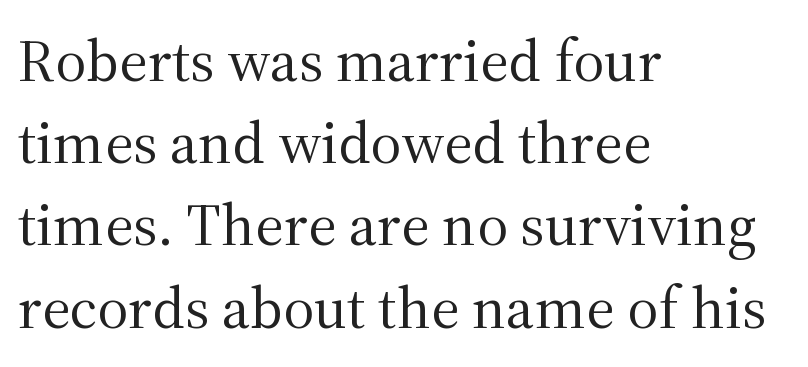
The image shows 60 px regular-weight serif type, upright; set left-aligned, normal line spacing (1.37x), normal letter spacing, not underlined; medium stroke contrast and a medium x-height.
